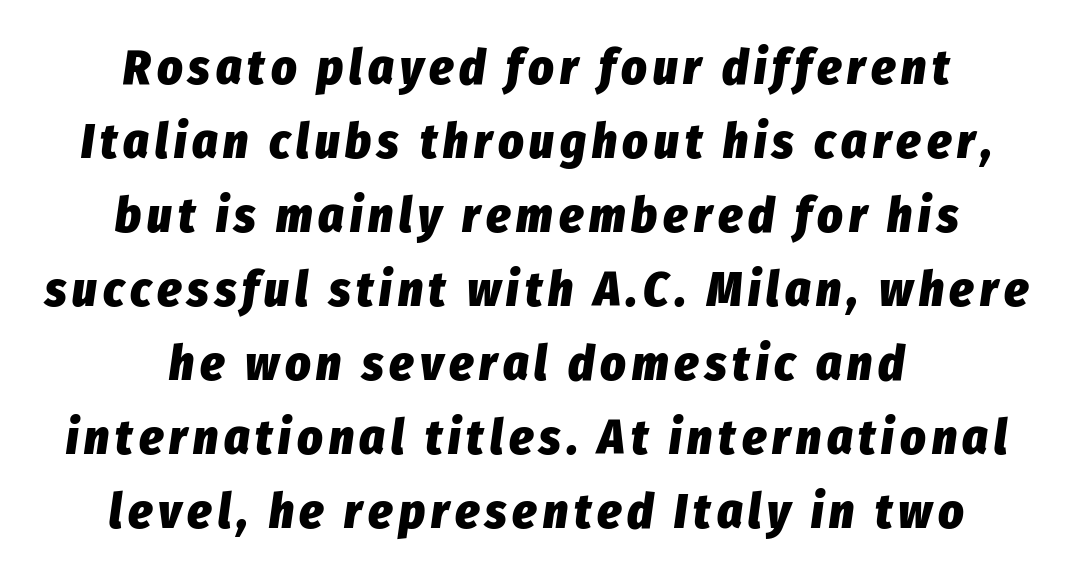
{"italic": "yes", "lean": "right", "slant_degrees": 8, "bold": "yes", "weight": "heavy", "width": "condensed", "stroke_contrast": "low", "x_height": "medium", "monospaced": "no", "underline": "no", "align": "center", "line_spacing": "normal", "line_spacing_ratio": 1.51, "glyph_px": 49}
